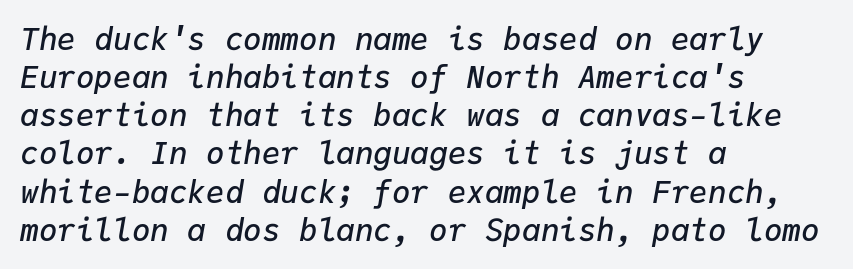
{"italic": "yes", "lean": "right", "slant_degrees": 9, "bold": "semi", "weight": "semibold", "width": "normal", "stroke_contrast": "low", "x_height": "medium", "monospaced": "yes", "underline": "no", "align": "left", "line_spacing_ratio": 1.23, "letter_spacing": "normal", "letter_spacing_em": 0.0, "glyph_px": 31}
